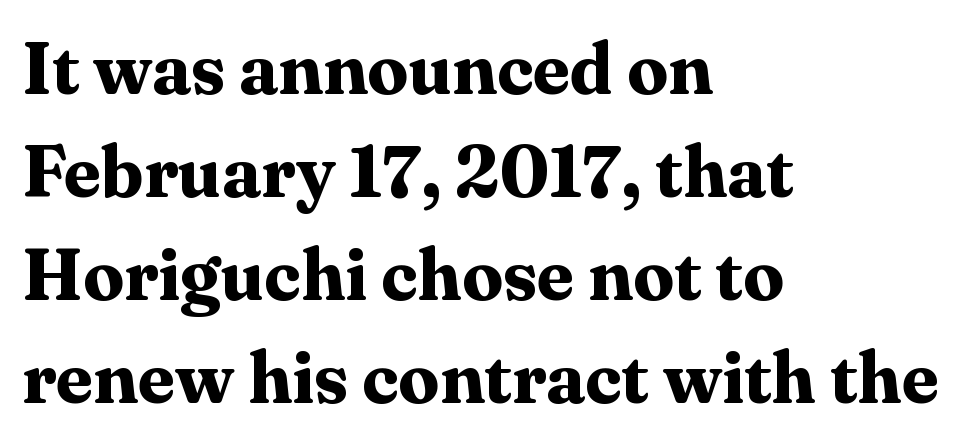
The image shows 73 px bold serif type, upright; set left-aligned, normal line spacing (1.41x), normal letter spacing, not underlined; medium stroke contrast and a medium x-height.
